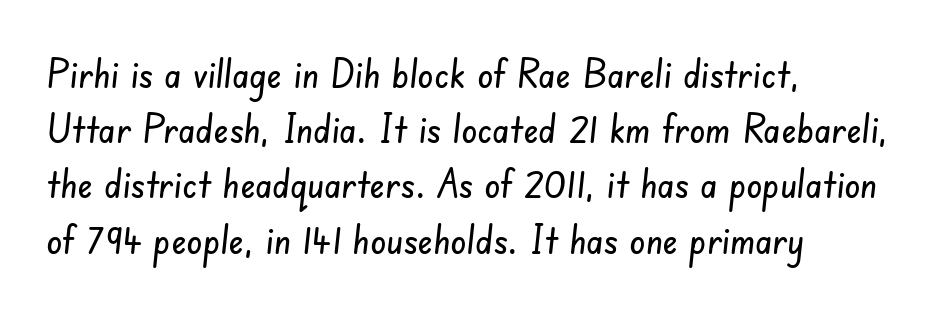
Q: Is the typeface a serif or a sans-serif typeface? A: Sans-serif.
Q: Is the text underlined? A: No.
Q: How is the paragraph aligned? A: Left-aligned.
Q: Is the spacing between letters normal or unusually wide? A: Normal.
Q: Is the spacing between lines tight, normal or loose? A: Normal.
Q: Width (condensed, normal, or wide)? A: Condensed.
Q: Stroke contrast? A: Low.
Q: x-height? A: Small.
Q: Monospaced? A: No.
